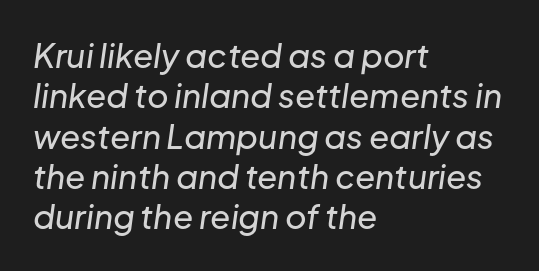
There is no visible air inserted between adjacent glyphs. Just letters on the line, the space beneath them empty. Varying glyph widths throughout — classic text-font behaviour. The axis of the letterforms is tilted away from vertical. Line starts are locked; line ends wander.
